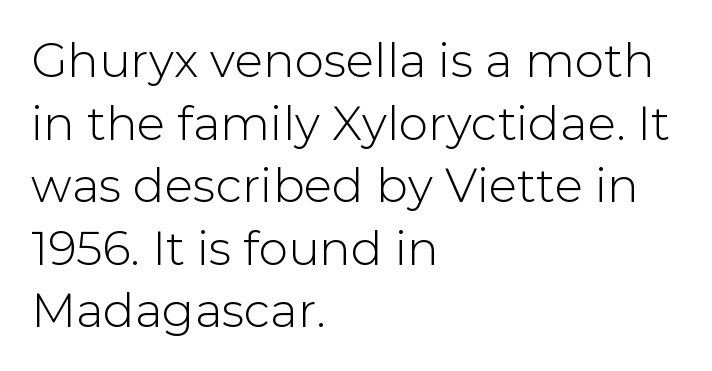
{"serif": "no", "italic": "no", "width": "normal", "stroke_contrast": "low", "x_height": "medium", "monospaced": "no", "underline": "no", "align": "left", "line_spacing": "normal", "line_spacing_ratio": 1.33, "letter_spacing": "normal", "letter_spacing_em": 0.0, "glyph_px": 47}
